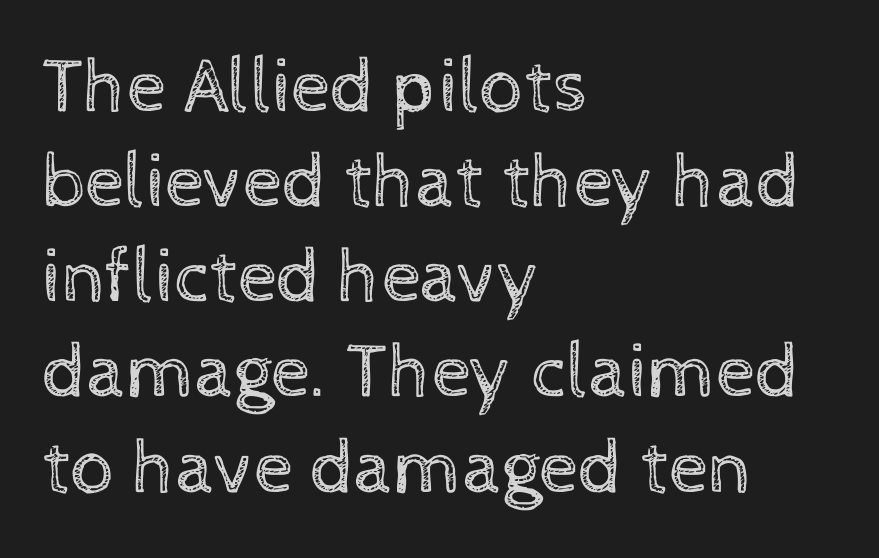
Ordinary non-slanted type is in use. Summary of weight: not heavy and not bold. The face used here is proportionally spaced, like ordinary book or web type. Words appear dense and cohesive because spacing is normal. Each line starts at the same left margin while the right side varies. Each row of text sits above clean, open space.
